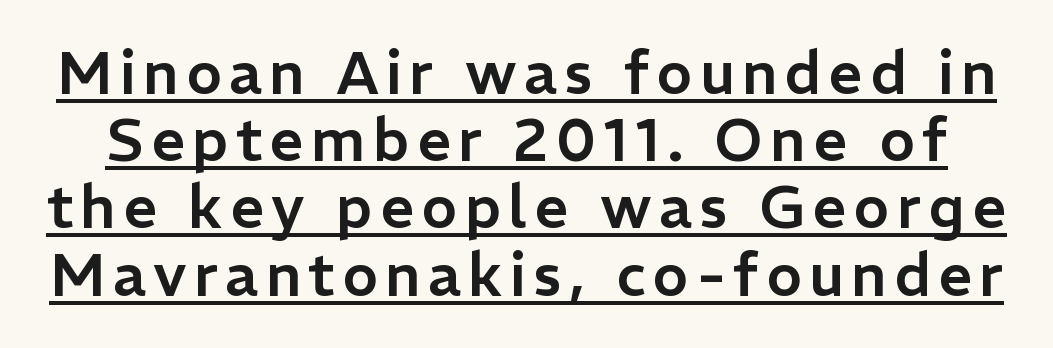
The image shows 60 px sans-serif type, upright; set tight line spacing (1.12x), underlined; low stroke contrast and a medium x-height.
